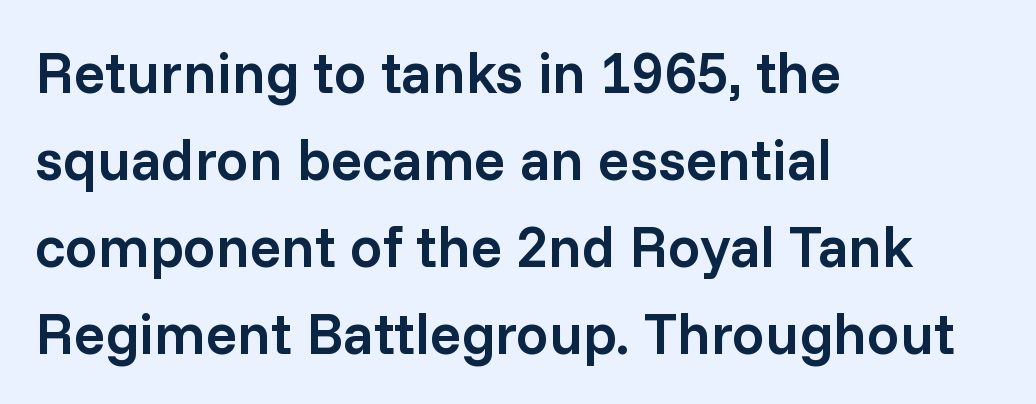
The gaps between neighbouring characters are ordinary and unremarkable. Character widths vary here, with narrow letters taking less room than wide ones. The letters stand straight up with perfectly vertical stems. Line starts are locked; line ends wander. Serif or sans? Sans — the stroke terminals are bare.
